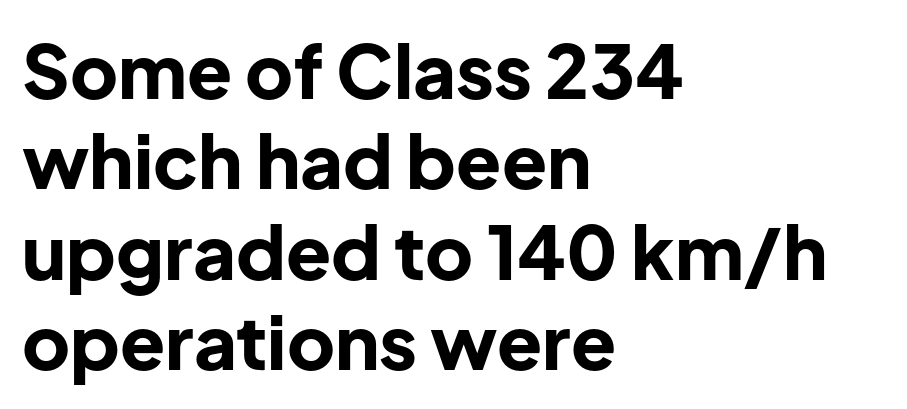
The image shows 74 px bold sans-serif type, upright; set left-aligned, line spacing 1.22x, normal letter spacing, not underlined; low stroke contrast and a medium x-height.
